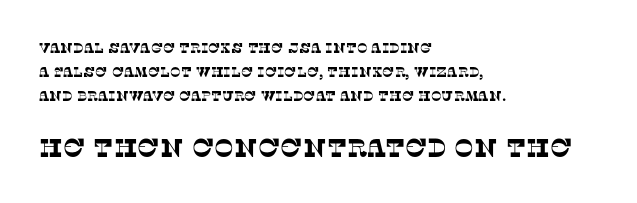
The image shows 26 px text type; set left-aligned, normal line spacing (1.7x), normal letter spacing, not underlined; the second (bottom) block is 1.86x larger.
